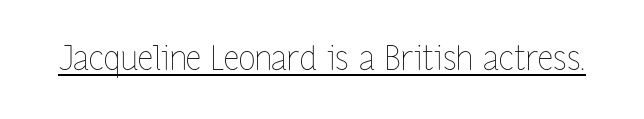
Q: Is the text bold? A: No.
Q: Is the text italic (slanted)? A: No, it is upright.
Q: Is the text underlined? A: Yes.
Q: Is the spacing between letters normal or unusually wide? A: Normal.
Q: Width (condensed, normal, or wide)? A: Condensed.
Q: Stroke contrast? A: Low.
Q: x-height? A: Medium.
Q: Monospaced? A: No.
